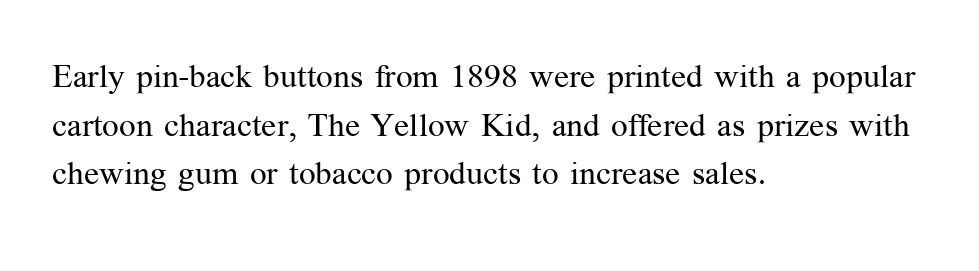
The image shows 33 px regular-weight serif type, upright; set left-aligned, normal line spacing (1.47x), normal letter spacing, not underlined; medium stroke contrast and a medium x-height.
